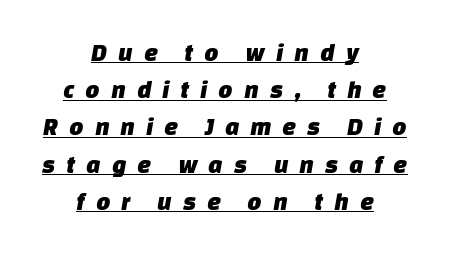
The image shows 25 px text type; set centered, normal line spacing (1.49x), unusually wide letter spacing (+0.43 em), underlined.
